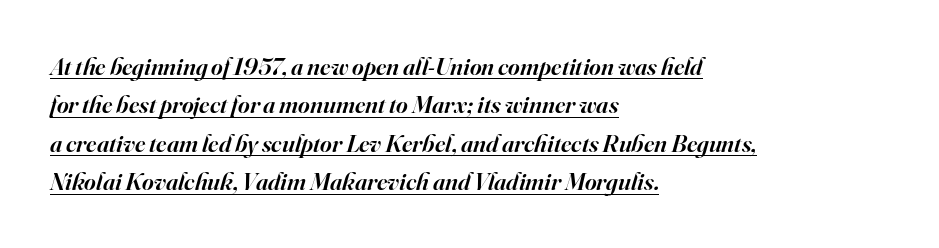
Bold? Not quite — semibold, heavier than regular but stopping short. The rows are spaced the way most documents space them. Slant detected: the letters are inclined. These characters rest on top of a visible drawn line.
